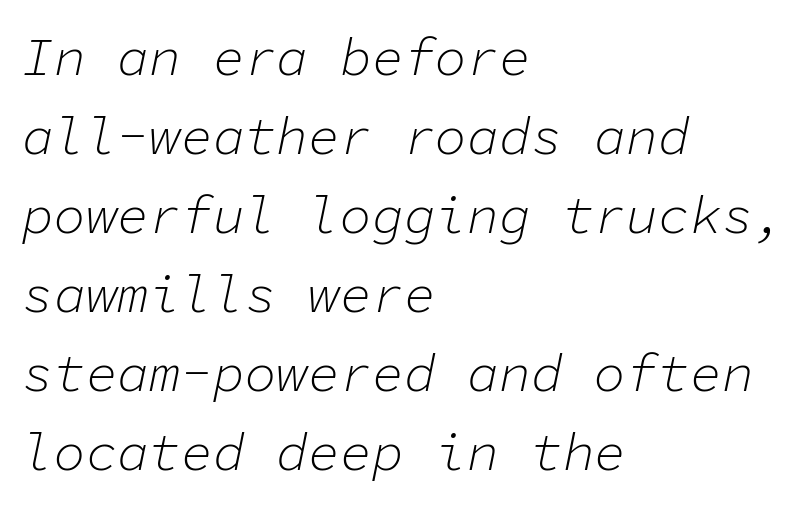
Q: Is the text bold? A: No.
Q: Is the text italic (slanted)? A: Yes, it leans right by about 11 degrees.
Q: Is the text underlined? A: No.
Q: How is the paragraph aligned? A: Left-aligned.
Q: Is the spacing between letters normal or unusually wide? A: Normal.
Q: Is the spacing between lines tight, normal or loose? A: Normal.
Q: Width (condensed, normal, or wide)? A: Normal.
Q: Stroke contrast? A: Low.
Q: x-height? A: Medium.
Q: Monospaced? A: Yes.
